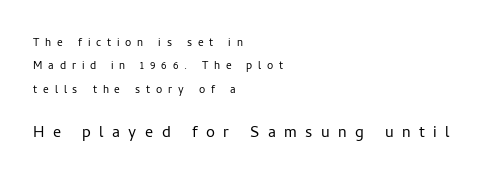
Q: Is the text bold? A: No.
Q: Is the text italic (slanted)? A: No, it is upright.
Q: Is the text underlined? A: No.
Q: How is the paragraph aligned? A: Left-aligned.
Q: Is the spacing between letters normal or unusually wide? A: Unusually wide.
Q: Is the spacing between lines tight, normal or loose? A: Normal.
Q: Which block of text is set in a larger size, the first (top) or the second (bottom)? A: The second (bottom) one.
